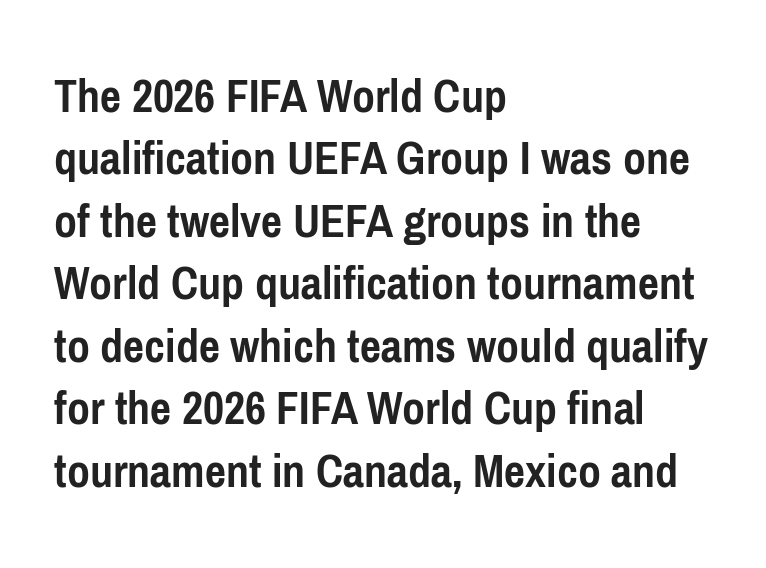
Q: Is the text bold? A: Yes.
Q: Is the text italic (slanted)? A: No, it is upright.
Q: Is the typeface a serif or a sans-serif typeface? A: Sans-serif.
Q: Is the text underlined? A: No.
Q: How is the paragraph aligned? A: Left-aligned.
Q: Is the spacing between letters normal or unusually wide? A: Normal.
Q: Is the spacing between lines tight, normal or loose? A: Normal.
Q: Width (condensed, normal, or wide)? A: Condensed.
Q: Stroke contrast? A: Low.
Q: x-height? A: Medium.
Q: Monospaced? A: No.
